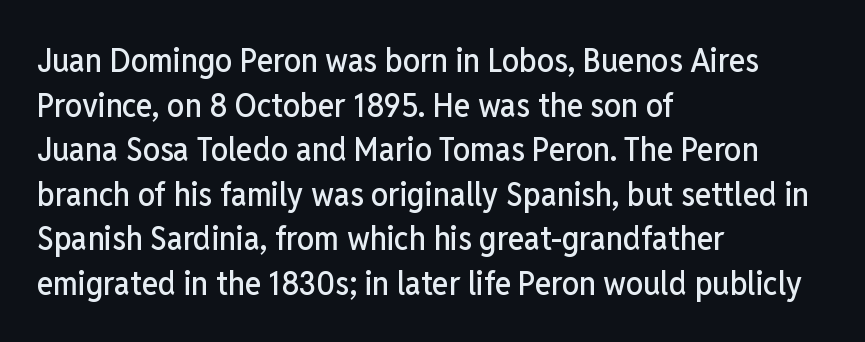
Letter spacing: default. The ragged edge is on the right, which tells us the setting is flush left. I'd call this a sans setting — the letters go barefoot. Reading down the column, the eye jumps a familiar distance to each next line. Descenders hang freely into open space.
